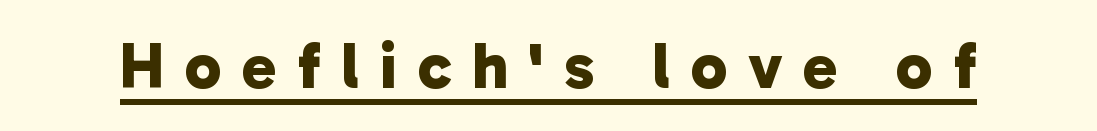
This is heavy type, rendered in bold. The rendered words wear a rule along their underside. Each letter keeps its own natural width here, so spacing adapts to shape. A sans-serif font was chosen for this passage.
